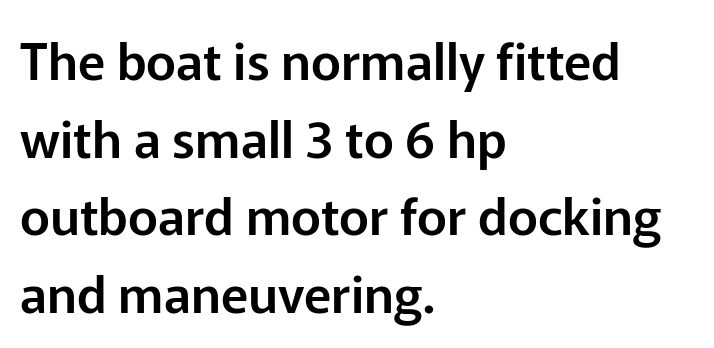
Standard letterfit; no display-style spreading of the glyphs. This sample is left-justified, so line endings fall wherever the words run out. Underline: absent. Is this a fixed-width face? No — the glyphs have proportional, varying widths.
